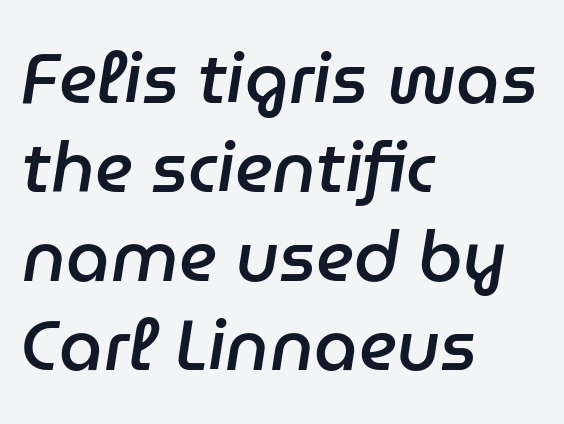
The image shows 70 px semibold type, italic (leaning right); set left-aligned, normal line spacing (1.27x), normal letter spacing, not underlined; low stroke contrast and a medium x-height.
